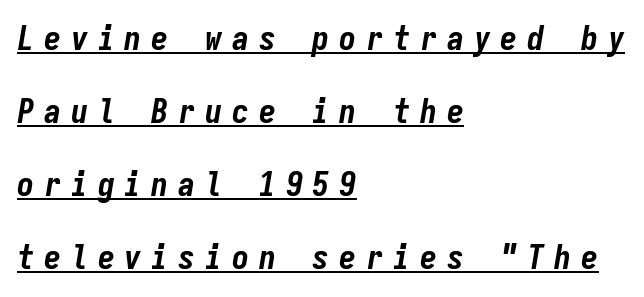
The letters are bold, with thick, heavy strokes. Is there much room between lines? Yes — plenty of vertical air separates them. Typeset ragged right — the left edge is the straight one. Underlining? Definitely there.
